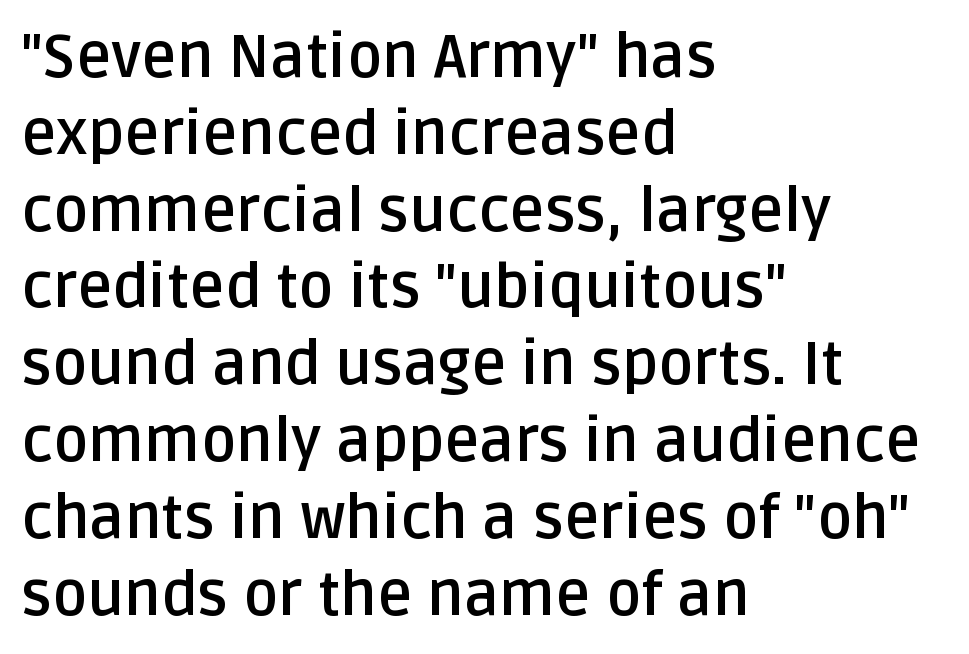
{"serif": "no", "italic": "no", "bold": "yes", "weight": "semibold", "width": "normal", "stroke_contrast": "low", "x_height": "large", "monospaced": "no", "underline": "no", "align": "left", "line_spacing": "normal", "line_spacing_ratio": 1.28, "letter_spacing": "normal", "letter_spacing_em": 0.0, "glyph_px": 60}
